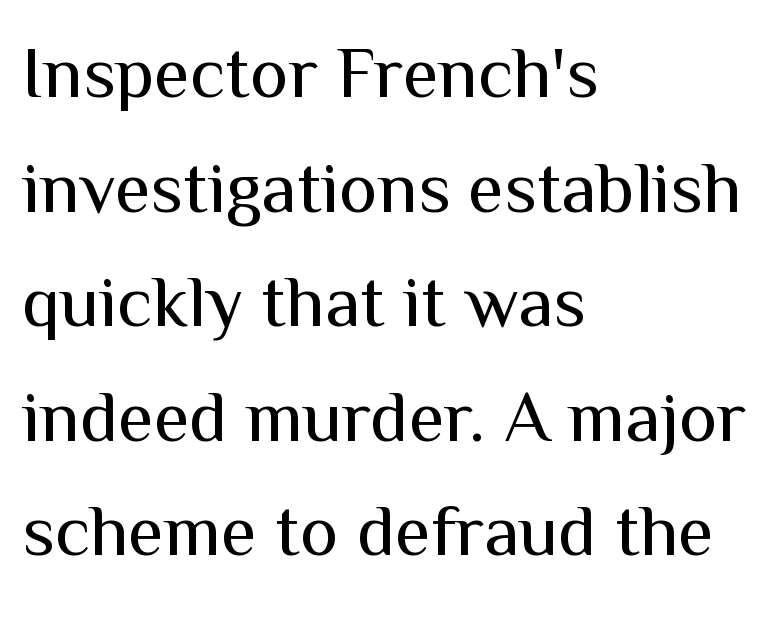
The font sits on the lighter half of the weight spectrum, regular included. A bare baseline throughout the passage. Tracking here is standard; glyphs follow each other at the usual distance. The face used here is proportionally spaced, like ordinary book or web type. The lettering stays uniformly vertical, giving the passage a roman look.
